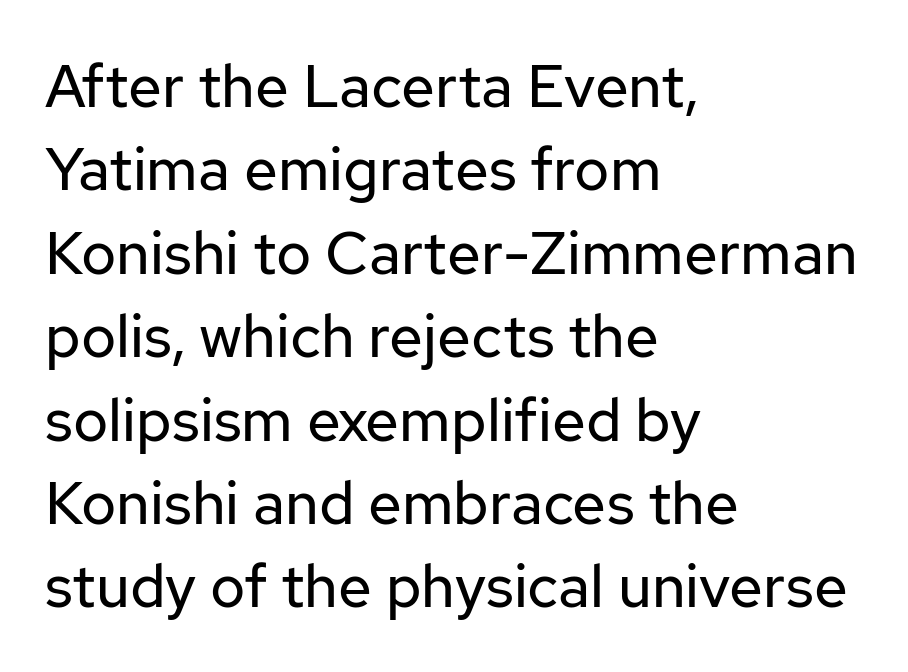
The image shows 60 px regular-weight sans-serif type, upright; set left-aligned, normal line spacing (1.39x), normal letter spacing, not underlined; low stroke contrast and a medium x-height.
